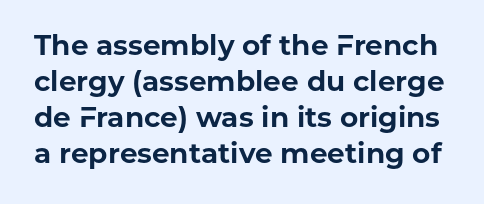
Regarding serifs, this sample does without them. The block of text has a typical density, with ordinary space between rows. Is this a fixed-width face? No — the glyphs have proportional, varying widths. Spacing between characters is what you'd get straight out of the box. A typesetter would mark this as roman, not italic. The area under the type is left untouched.
